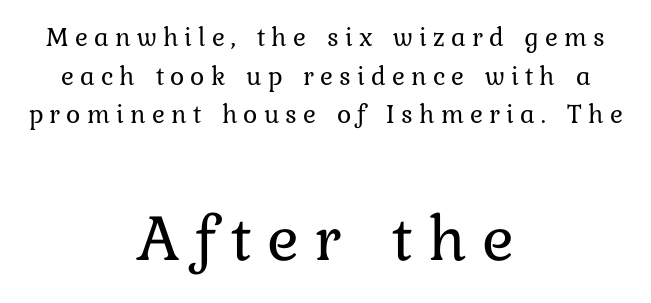
The image shows 67 px regular-weight type, upright; set centered, normal line spacing (1.43x), unusually wide letter spacing (+0.23 em), not underlined; the second (bottom) block is 2.48x larger; low stroke contrast and a medium x-height.
